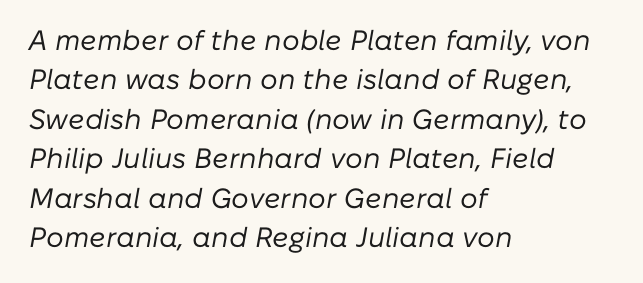
You could not count columns in this text — the font is proportionally spaced. The glyphs are unaccompanied by any horizontal stroke below them. Summary of vertical rhythm: regular, with standard interline spacing. Yep, that's italic — everything's leaning.
